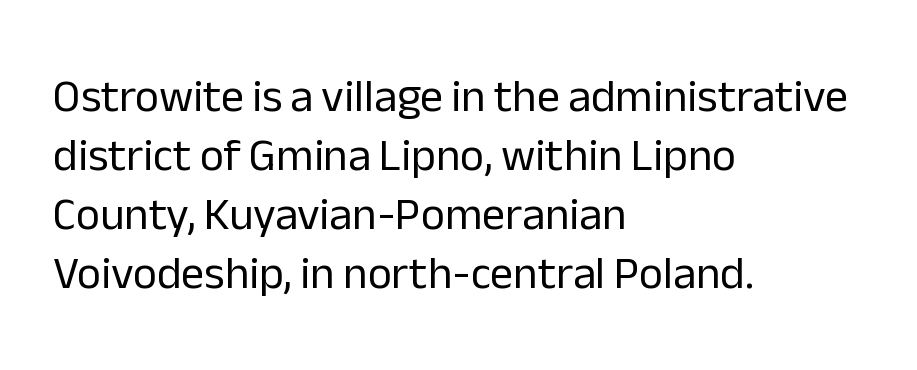
Q: Is the text bold? A: No.
Q: Is the text italic (slanted)? A: No, it is upright.
Q: Is the typeface a serif or a sans-serif typeface? A: Sans-serif.
Q: Is the text underlined? A: No.
Q: How is the paragraph aligned? A: Left-aligned.
Q: Is the spacing between letters normal or unusually wide? A: Normal.
Q: Is the spacing between lines tight, normal or loose? A: Normal.
Q: Width (condensed, normal, or wide)? A: Normal.
Q: Stroke contrast? A: Low.
Q: x-height? A: Medium.
Q: Monospaced? A: No.
